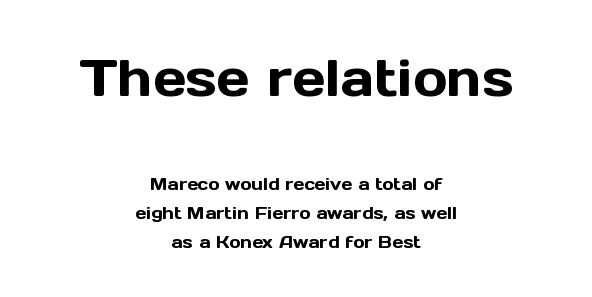
Line starts and ends both wander, symmetrically. The rendering uses natural spacing where letterforms have individual widths. The typography opts for an upright posture over an oblique one. Anything drawn beneath the words? Only blank space. Each letter's strokes conclude bluntly, with no projecting serifs.
